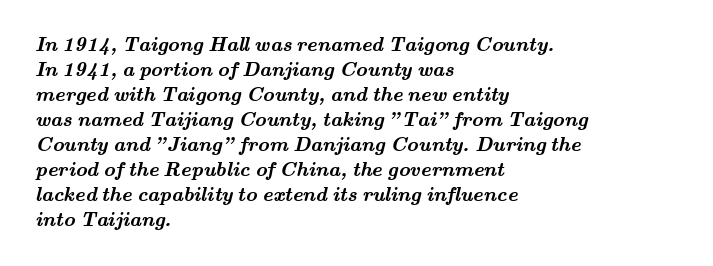
The image shows 20 px bold type; set left-aligned, normal line spacing (1.25x), normal letter spacing, not underlined.
